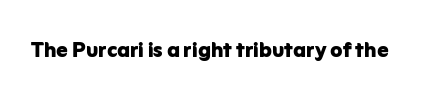
{"serif": "no", "italic": "no", "bold": "yes", "weight": "bold", "width": "normal", "stroke_contrast": "low", "x_height": "medium", "monospaced": "no", "underline": "no", "letter_spacing": "normal", "letter_spacing_em": 0.0, "glyph_px": 28}
